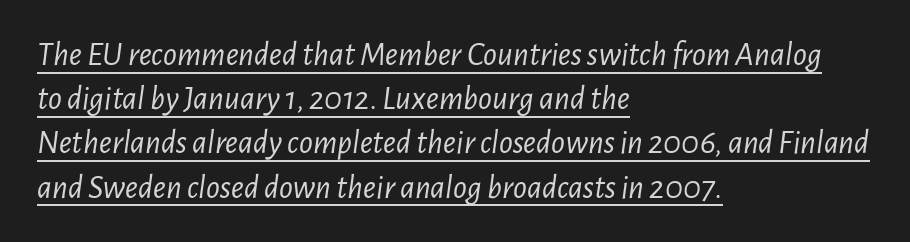
The specimen reads as italic at a glance. The ragged edge is on the right, which tells us the setting is flush left. Vertically, the passage feels balanced, rows spaced as you'd expect. The font is comparable to plain body text, perhaps lighter. This rendering leaves character spacing at its baseline value. Proportional: the letters do not fall into vertical columns.
